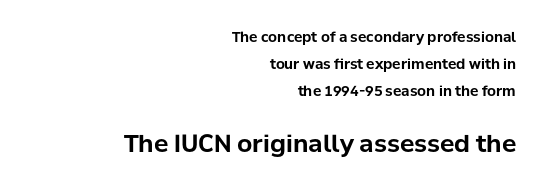
Q: Is the text bold? A: Yes.
Q: Is the text italic (slanted)? A: No, it is upright.
Q: Is the text underlined? A: No.
Q: How is the paragraph aligned? A: Right-aligned.
Q: Is the spacing between letters normal or unusually wide? A: Normal.
Q: Is the spacing between lines tight, normal or loose? A: Loose.
Q: Which block of text is set in a larger size, the first (top) or the second (bottom)? A: The second (bottom) one.
